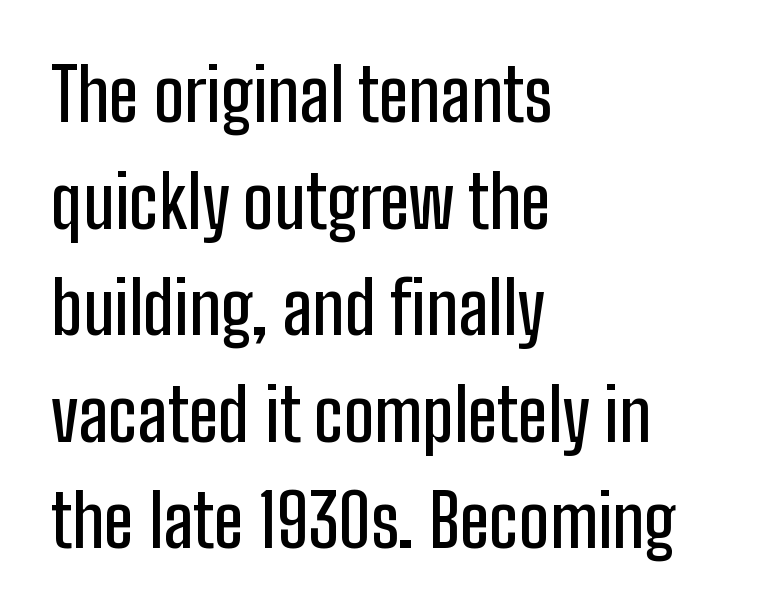
The image shows 72 px condensed sans-serif type, upright; set left-aligned, normal line spacing (1.48x), normal letter spacing, not underlined; low stroke contrast and a medium x-height.
